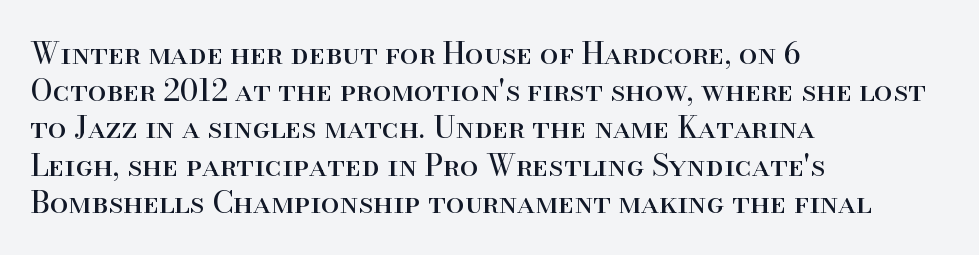
{"serif": "yes", "italic": "no", "bold": "no", "weight": "regular", "width": "normal", "stroke_contrast": "high", "x_height": "small", "monospaced": "no", "underline": "no", "align": "left", "line_spacing_ratio": 1.24, "letter_spacing": "normal", "letter_spacing_em": 0.0, "glyph_px": 30}
